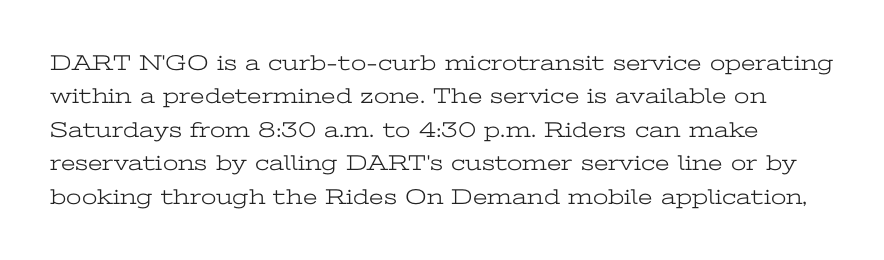
Q: Is the text bold? A: No.
Q: Is the text italic (slanted)? A: No, it is upright.
Q: Is the text underlined? A: No.
Q: Is the spacing between letters normal or unusually wide? A: Normal.
Q: Is the spacing between lines tight, normal or loose? A: Normal.
